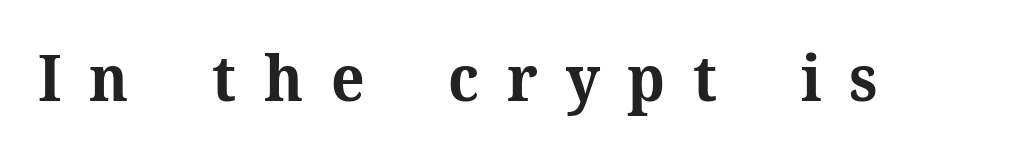
Q: Is the text bold? A: Yes.
Q: Is the text italic (slanted)? A: No, it is upright.
Q: Is the typeface a serif or a sans-serif typeface? A: Serif.
Q: Is the text underlined? A: No.
Q: Is the spacing between letters normal or unusually wide? A: Unusually wide.
Q: Width (condensed, normal, or wide)? A: Normal.
Q: Stroke contrast? A: Medium.
Q: x-height? A: Medium.
Q: Monospaced? A: No.
